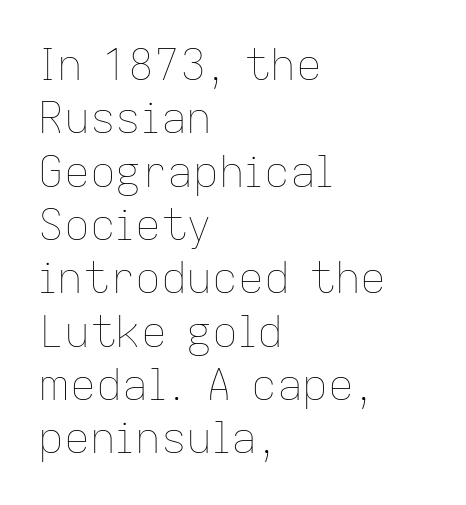
The strokes carry an ordinary text weight at most. Typeset ragged right — the left edge is the straight one. Varying glyph widths throughout — classic text-font behaviour. Designer's note — italics off, roman on. Glyph-to-glyph distance matches everyday printed text. Anything drawn beneath the words? Only blank space.
